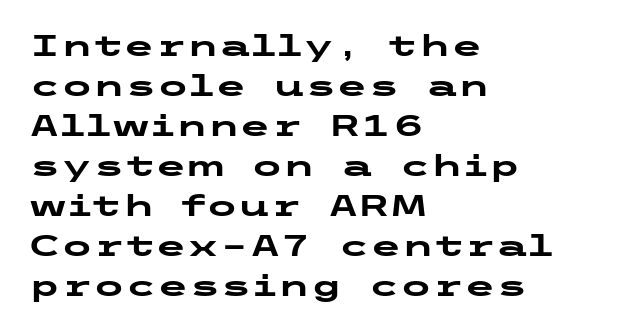
{"serif": "no", "italic": "no", "bold": "yes", "weight": "heavy", "width": "wide", "stroke_contrast": "low", "x_height": "medium", "underline": "no", "align": "left", "line_spacing": "normal", "line_spacing_ratio": 1.38, "letter_spacing": "normal", "letter_spacing_em": 0.0, "glyph_px": 29}
